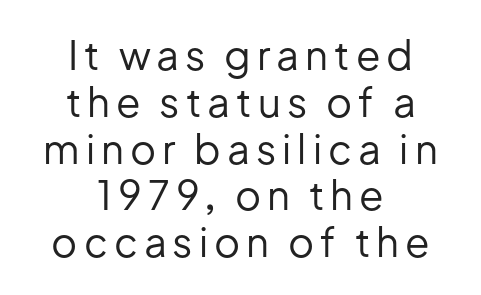
{"serif": "no", "italic": "no", "bold": "no", "weight": "regular", "width": "normal", "stroke_contrast": "low", "x_height": "medium", "monospaced": "no", "underline": "no", "align": "center", "line_spacing_ratio": 1.17, "glyph_px": 40}
